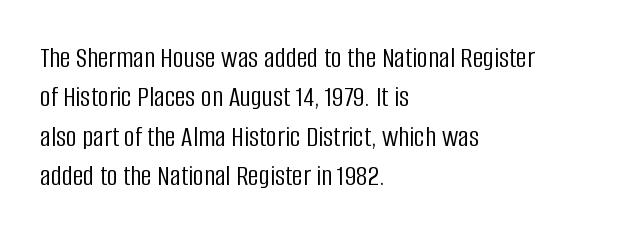
Think standard paragraph weight, or any step lighter than that. Decoration check: the copy has no underline. Does the leading feel generous? No, just average. These lines keep a tight, regular rhythm from letter to letter.
